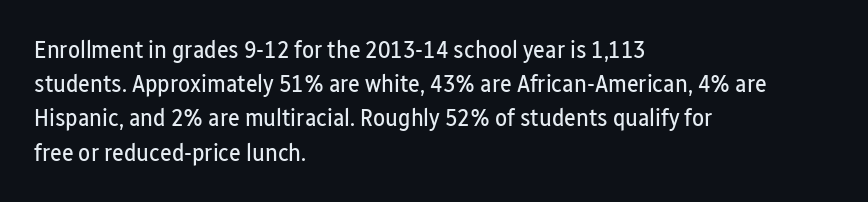
Q: Is the text bold? A: No.
Q: Is the text italic (slanted)? A: No, it is upright.
Q: Is the text underlined? A: No.
Q: How is the paragraph aligned? A: Left-aligned.
Q: Is the spacing between letters normal or unusually wide? A: Normal.
Q: Is the spacing between lines tight, normal or loose? A: Normal.
